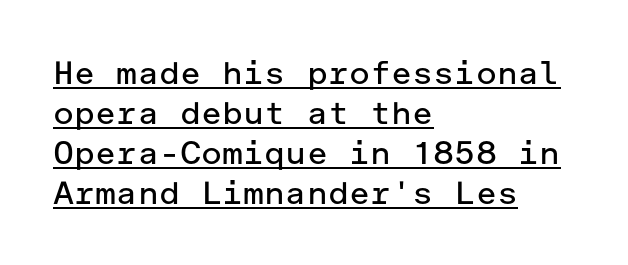
Q: Is the text bold? A: No.
Q: Is the text italic (slanted)? A: No, it is upright.
Q: Is the typeface a serif or a sans-serif typeface? A: Sans-serif.
Q: Is the text underlined? A: Yes.
Q: How is the paragraph aligned? A: Left-aligned.
Q: Is the spacing between letters normal or unusually wide? A: Normal.
Q: Is the spacing between lines tight, normal or loose? A: Normal.
Q: Width (condensed, normal, or wide)? A: Normal.
Q: Stroke contrast? A: Low.
Q: x-height? A: Medium.
